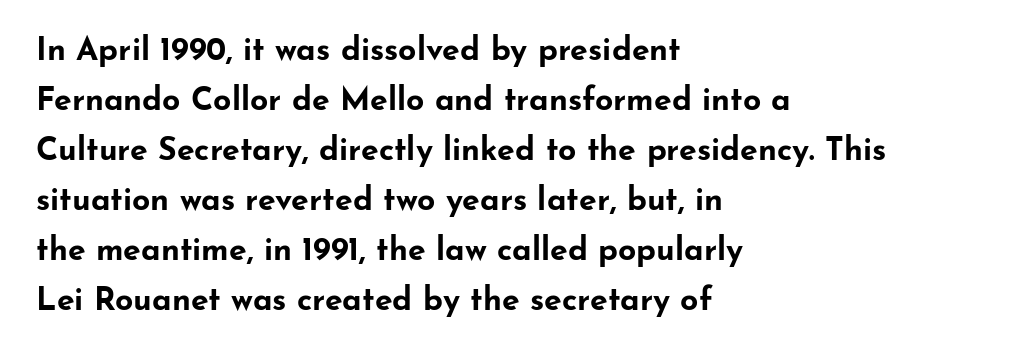
Q: Is the text bold? A: Yes.
Q: Is the text italic (slanted)? A: No, it is upright.
Q: Is the typeface a serif or a sans-serif typeface? A: Sans-serif.
Q: Is the text underlined? A: No.
Q: How is the paragraph aligned? A: Left-aligned.
Q: Is the spacing between letters normal or unusually wide? A: Normal.
Q: Is the spacing between lines tight, normal or loose? A: Normal.
Q: Width (condensed, normal, or wide)? A: Wide.
Q: Stroke contrast? A: Low.
Q: x-height? A: Small.
Q: Monospaced? A: No.
